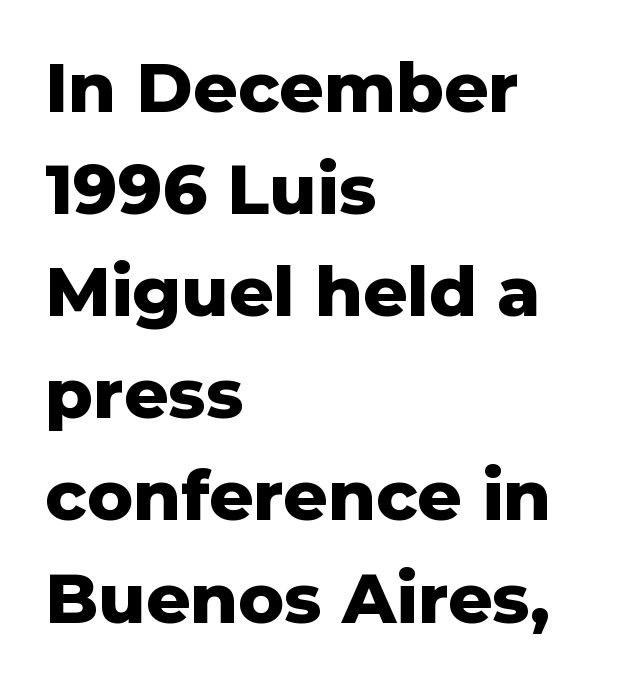
Q: Is the text bold? A: Yes.
Q: Is the text italic (slanted)? A: No, it is upright.
Q: Is the typeface a serif or a sans-serif typeface? A: Sans-serif.
Q: Is the text underlined? A: No.
Q: How is the paragraph aligned? A: Left-aligned.
Q: Is the spacing between letters normal or unusually wide? A: Normal.
Q: Is the spacing between lines tight, normal or loose? A: Normal.
Q: Width (condensed, normal, or wide)? A: Normal.
Q: Stroke contrast? A: Low.
Q: x-height? A: Medium.
Q: Monospaced? A: No.
